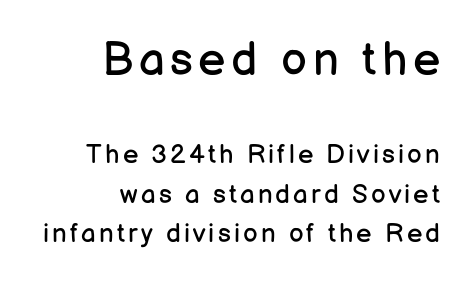
{"serif": "no", "italic": "no", "bold": "no", "weight": "regular", "width": "normal", "stroke_contrast": "low", "x_height": "medium", "monospaced": "no", "underline": "no", "align": "right", "line_spacing": "normal", "line_spacing_ratio": 1.51, "larger_block": "first", "size_ratio": 1.77, "glyph_px": 46}
